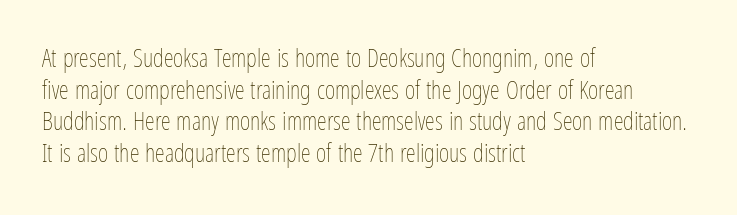
Q: Is the text bold? A: No.
Q: Is the text italic (slanted)? A: No, it is upright.
Q: Is the text underlined? A: No.
Q: How is the paragraph aligned? A: Left-aligned.
Q: Is the spacing between letters normal or unusually wide? A: Normal.
Q: Is the spacing between lines tight, normal or loose? A: Normal.
